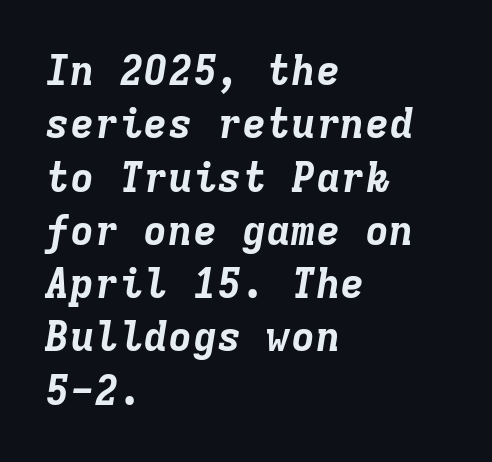
Q: Is the text bold? A: Yes.
Q: Is the text italic (slanted)? A: Yes, it leans right by about 9 degrees.
Q: Is the text underlined? A: No.
Q: How is the paragraph aligned? A: Left-aligned.
Q: Is the spacing between letters normal or unusually wide? A: Normal.
Q: Is the spacing between lines tight, normal or loose? A: Normal.
Q: Width (condensed, normal, or wide)? A: Normal.
Q: Stroke contrast? A: Low.
Q: x-height? A: Medium.
Q: Monospaced? A: Yes.
